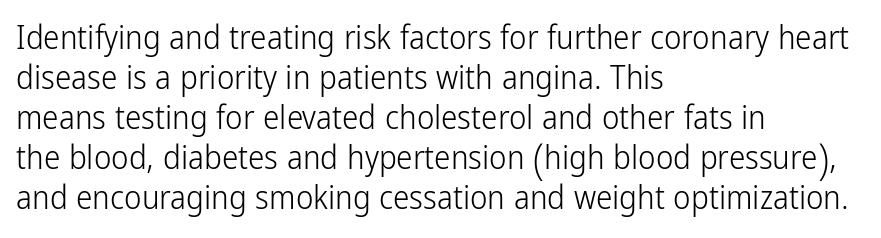
Q: Is the text bold? A: No.
Q: Is the text italic (slanted)? A: No, it is upright.
Q: Is the typeface a serif or a sans-serif typeface? A: Sans-serif.
Q: Is the text underlined? A: No.
Q: How is the paragraph aligned? A: Left-aligned.
Q: Is the spacing between letters normal or unusually wide? A: Normal.
Q: Width (condensed, normal, or wide)? A: Condensed.
Q: Stroke contrast? A: Low.
Q: x-height? A: Medium.
Q: Monospaced? A: No.
